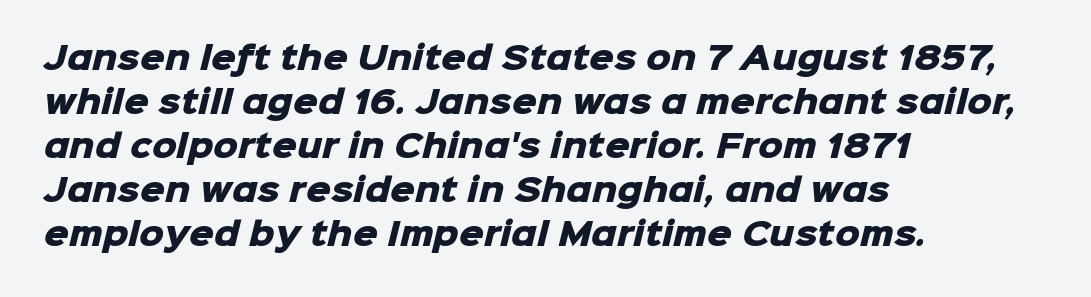
Q: Is the text bold? A: Yes.
Q: Is the typeface a serif or a sans-serif typeface? A: Sans-serif.
Q: Is the text underlined? A: No.
Q: How is the paragraph aligned? A: Left-aligned.
Q: Is the spacing between letters normal or unusually wide? A: Normal.
Q: Is the spacing between lines tight, normal or loose? A: Normal.
Q: Width (condensed, normal, or wide)? A: Normal.
Q: Stroke contrast? A: Low.
Q: x-height? A: Medium.
Q: Monospaced? A: No.
